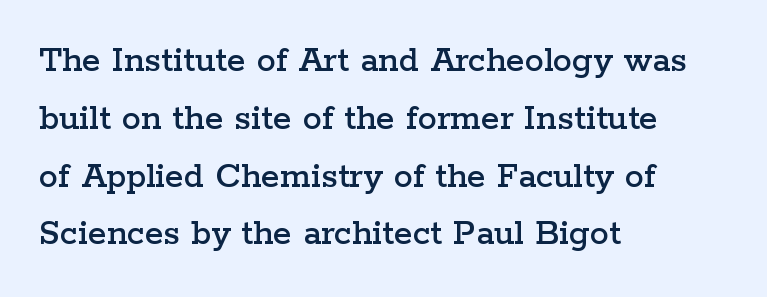
The typesetter chose a ragged-right arrangement here. Typographically, this falls in the serif category. The leading is moderate, giving the passage an even texture. Vertical strokes here are truly vertical. Anything drawn beneath the words? Only blank space.
